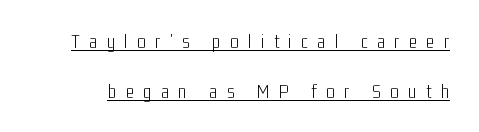
Q: Is the text bold? A: No.
Q: Is the text italic (slanted)? A: No, it is upright.
Q: Is the text underlined? A: Yes.
Q: Is the spacing between letters normal or unusually wide? A: Unusually wide.
Q: Is the spacing between lines tight, normal or loose? A: Loose.
